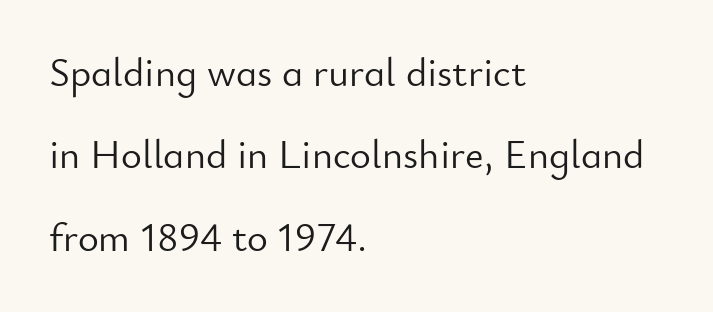
The image shows 40 px light sans-serif type, upright; set left-aligned, loose line spacing (2.06x), normal letter spacing, not underlined; low stroke contrast and a small x-height.
